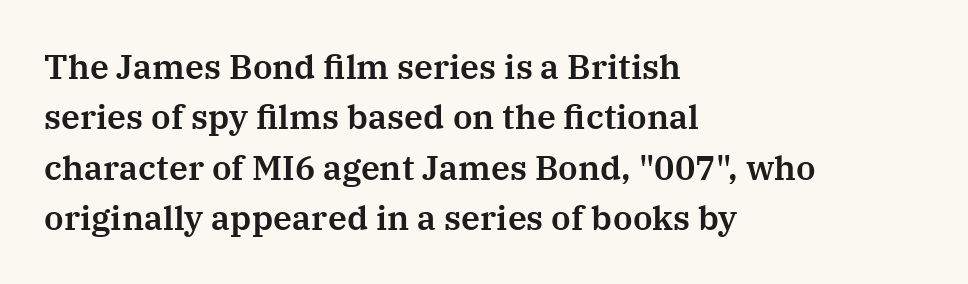
Q: Is the text italic (slanted)? A: No, it is upright.
Q: Is the typeface a serif or a sans-serif typeface? A: Serif.
Q: Is the text underlined? A: No.
Q: How is the paragraph aligned? A: Left-aligned.
Q: Is the spacing between letters normal or unusually wide? A: Normal.
Q: Is the spacing between lines tight, normal or loose? A: Normal.
Q: Width (condensed, normal, or wide)? A: Normal.
Q: Stroke contrast? A: Medium.
Q: x-height? A: Medium.
Q: Monospaced? A: No.
